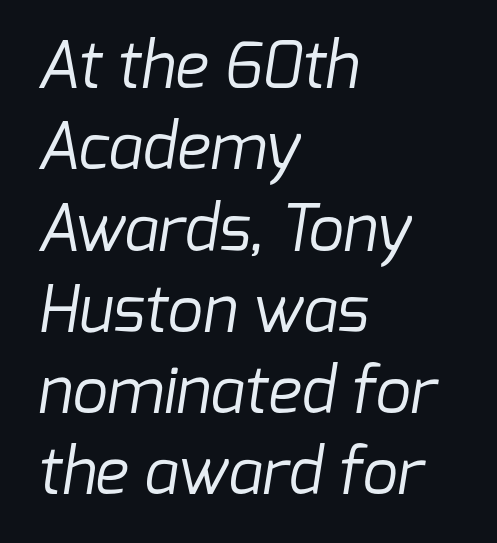
A typesetter would label this face a sans. Words appear dense and cohesive because spacing is normal. Do the characters align in a grid? No, the font is proportional. How would I describe the line gaps? Plain and ordinary. Reading down the block, your eye returns to a fixed left position each line. Weight class: somewhere from thin through regular.
